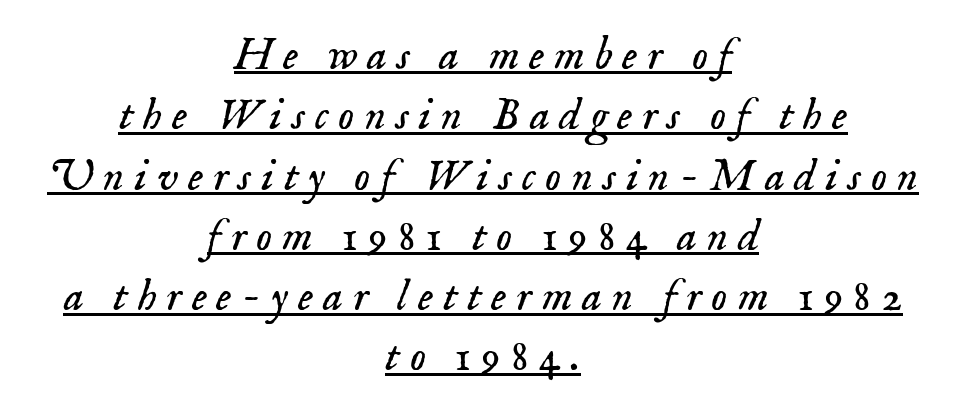
The weight would be labelled regular, book, light, or lighter still. The whole block is typeset with a tilt. Here the glyphs are tracked loosely, breaking word shapes into spaced letters. The designer left line spacing at the default. Does the type have serifs? Yes, each stem ends in a small foot.
